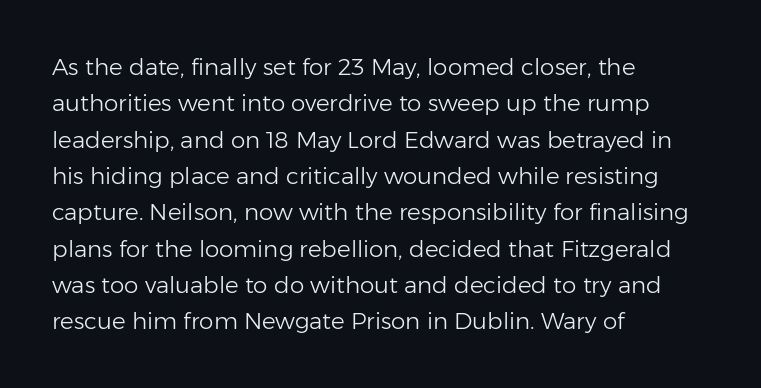
Q: Is the text bold? A: No.
Q: Is the text italic (slanted)? A: No, it is upright.
Q: Is the text underlined? A: No.
Q: How is the paragraph aligned? A: Left-aligned.
Q: Is the spacing between letters normal or unusually wide? A: Normal.
Q: Is the spacing between lines tight, normal or loose? A: Normal.
